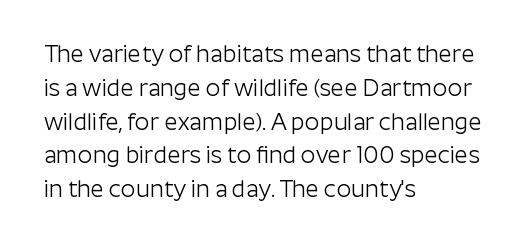
{"italic": "no", "bold": "no", "underline": "no", "align": "left", "line_spacing": "normal", "line_spacing_ratio": 1.47, "letter_spacing": "normal", "letter_spacing_em": 0.0, "glyph_px": 23}
